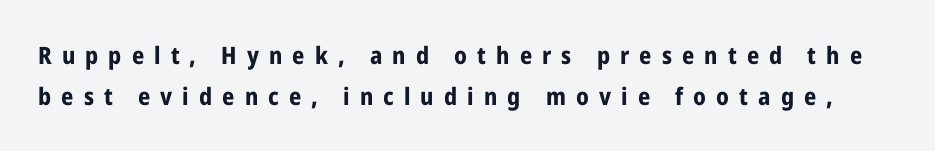
Q: Is the text bold? A: Yes.
Q: Is the text italic (slanted)? A: No, it is upright.
Q: Is the text underlined? A: No.
Q: Is the spacing between letters normal or unusually wide? A: Unusually wide.
Q: Is the spacing between lines tight, normal or loose? A: Normal.
